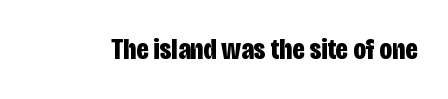
The image shows 30 px bold, condensed sans-serif type, upright; set normal letter spacing, not underlined; low stroke contrast and a large x-height.
